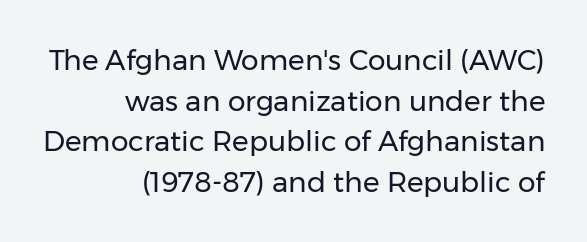
Letterform terminals end flat and unadorned throughout the passage. Here the designer chose a conventional face with non-uniform glyph widths. The letters look calm and open, with moderate or lighter stems. Descender tails drop into unmarked territory. Rows of type keep a routine distance in the vertical direction. Tall strokes in this sample are plumb rather than angled.
